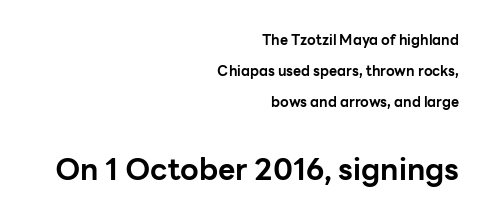
The type is set solid horizontally, with unmodified tracking. The typesetting leans heavy: a genuine bold. The paragraph has a hard right edge and a soft left edge. Honestly, there is no underline to notice here at all.
